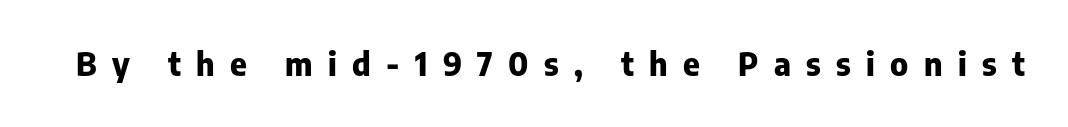
{"serif": "no", "italic": "no", "bold": "yes", "weight": "heavy", "width": "normal", "stroke_contrast": "low", "x_height": "medium", "monospaced": "no", "underline": "no", "letter_spacing": "wide", "letter_spacing_em": 0.48, "glyph_px": 32}
